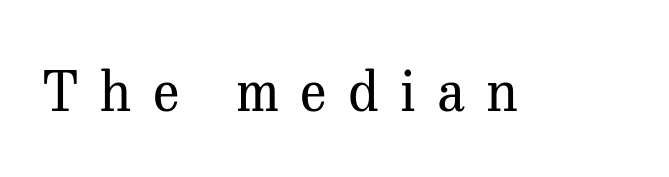
The image shows 55 px regular-weight serif type, upright; set unusually wide letter spacing (+0.39 em), not underlined; medium stroke contrast and a medium x-height.
